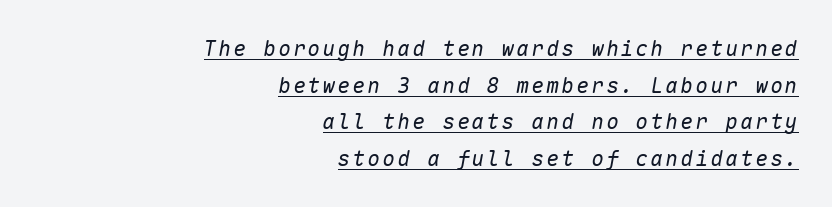
The image shows 21 px text type, italic (leaning right); set right-aligned, line spacing 1.74x, underlined.
